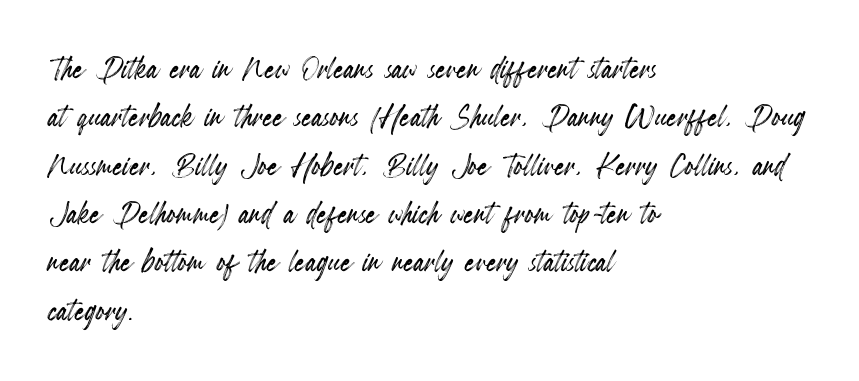
Which margin do the lines hug? The left one — the right edge is uneven. A typesetter would call this proportional, since set widths differ per character. The line texture is even and compact thanks to regular tracking.
